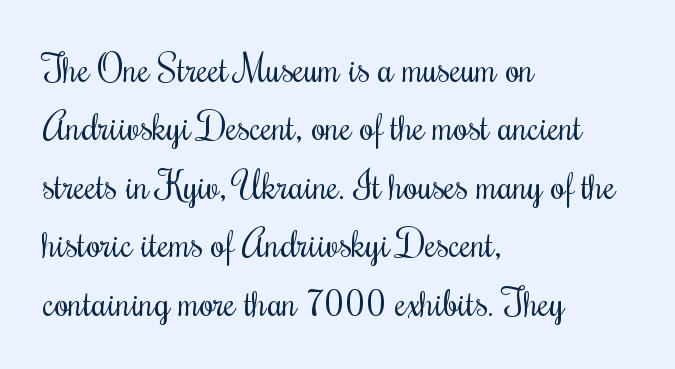
{"bold": "no", "weight": "regular", "width": "condensed", "stroke_contrast": "medium", "x_height": "small", "monospaced": "no", "underline": "no", "align": "left", "line_spacing": "normal", "line_spacing_ratio": 1.58, "letter_spacing": "normal", "letter_spacing_em": 0.0, "glyph_px": 37}
